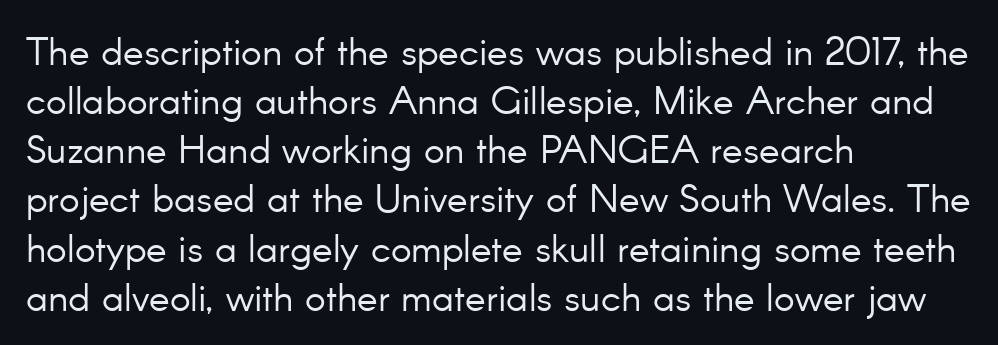
{"serif": "no", "italic": "no", "bold": "no", "weight": "light", "width": "normal", "stroke_contrast": "low", "x_height": "small", "monospaced": "no", "underline": "no", "align": "left", "line_spacing": "normal", "line_spacing_ratio": 1.26, "letter_spacing": "normal", "letter_spacing_em": 0.0, "glyph_px": 39}
